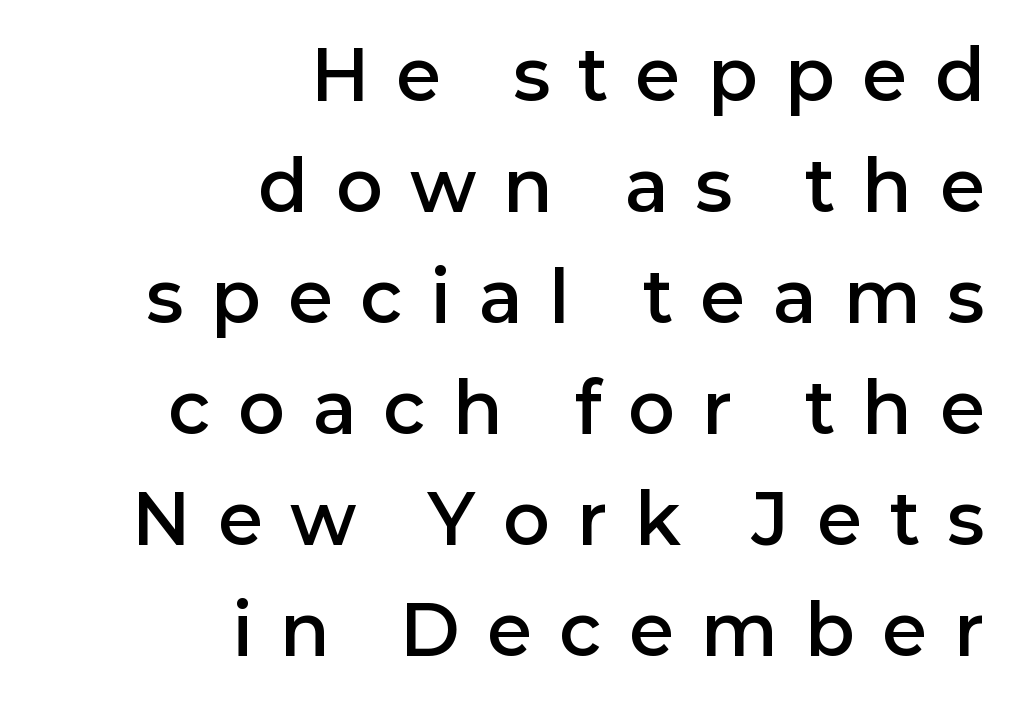
The image shows 69 px semibold sans-serif type, upright; set right-aligned, normal line spacing (1.61x), unusually wide letter spacing (+0.42 em), not underlined; low stroke contrast and a medium x-height.
